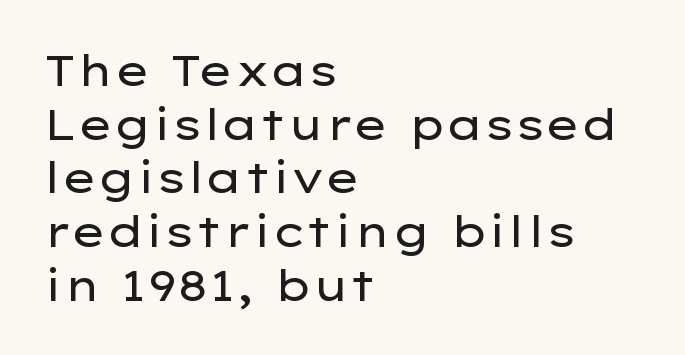
Q: Is the text bold? A: No.
Q: Is the text italic (slanted)? A: No, it is upright.
Q: Is the typeface a serif or a sans-serif typeface? A: Sans-serif.
Q: Is the text underlined? A: No.
Q: How is the paragraph aligned? A: Left-aligned.
Q: Is the spacing between letters normal or unusually wide? A: Normal.
Q: Is the spacing between lines tight, normal or loose? A: Normal.
Q: Width (condensed, normal, or wide)? A: Wide.
Q: Stroke contrast? A: Low.
Q: x-height? A: Medium.
Q: Monospaced? A: No.
